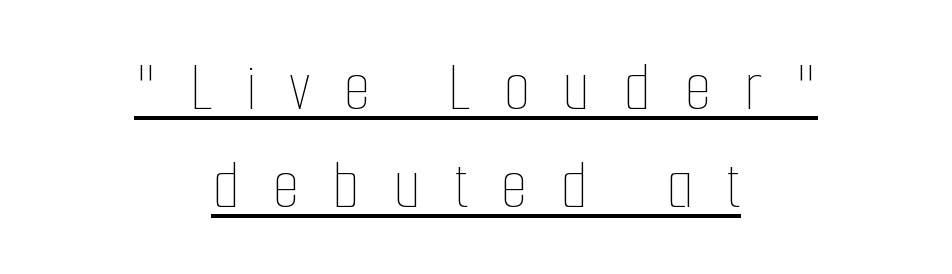
The image shows 71 px thin, condensed type, upright; set centered, normal line spacing (1.38x), unusually wide letter spacing (+0.46 em), underlined; low stroke contrast and a medium x-height.
